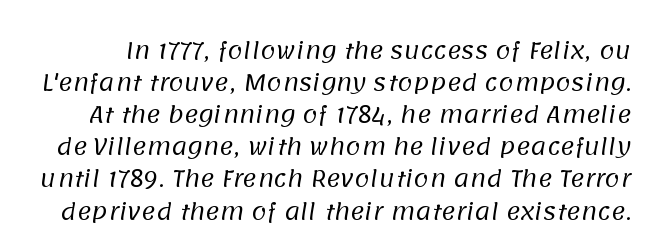
{"bold": "no", "underline": "no", "line_spacing": "normal", "line_spacing_ratio": 1.46, "letter_spacing": "normal", "letter_spacing_em": 0.0, "glyph_px": 22}
